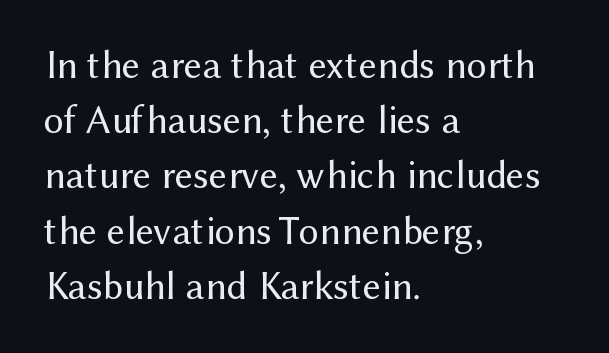
{"serif": "no", "italic": "no", "bold": "no", "weight": "regular", "width": "normal", "stroke_contrast": "medium", "x_height": "medium", "monospaced": "no", "underline": "no", "align": "left", "line_spacing": "normal", "line_spacing_ratio": 1.38, "letter_spacing": "normal", "letter_spacing_em": 0.0, "glyph_px": 40}
